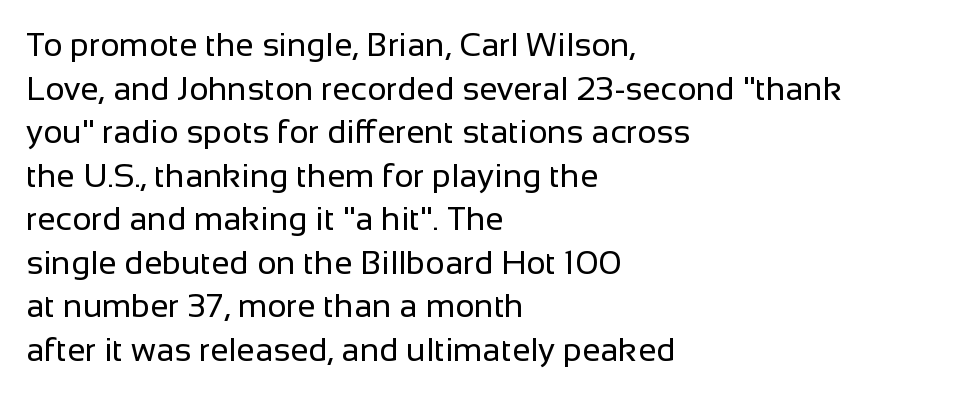
Q: Is the text bold? A: No.
Q: Is the text italic (slanted)? A: No, it is upright.
Q: Is the typeface a serif or a sans-serif typeface? A: Sans-serif.
Q: Is the text underlined? A: No.
Q: How is the paragraph aligned? A: Left-aligned.
Q: Is the spacing between letters normal or unusually wide? A: Normal.
Q: Is the spacing between lines tight, normal or loose? A: Normal.
Q: Width (condensed, normal, or wide)? A: Normal.
Q: Stroke contrast? A: Low.
Q: x-height? A: Medium.
Q: Monospaced? A: No.
